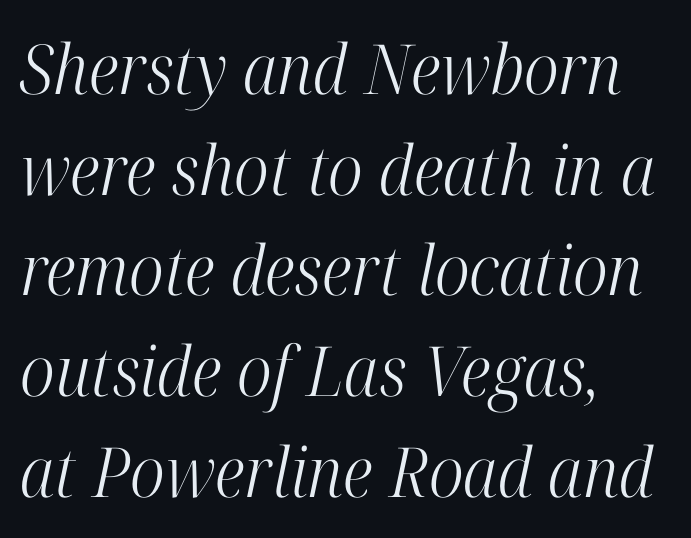
The image shows 69 px light, condensed serif type, italic (leaning right); set left-aligned, normal line spacing (1.46x), normal letter spacing, not underlined; high stroke contrast and a medium x-height.
